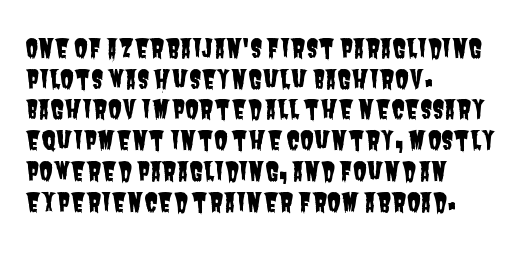
The image shows 25 px text type; set left-aligned, line spacing 1.23x, normal letter spacing, not underlined.
